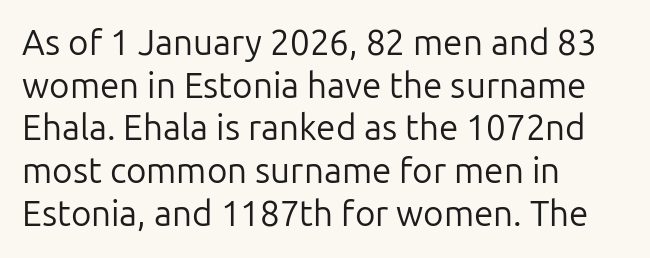
A classic flush-left, rag-right setting is used for this passage. Students, note that the glyphs here touch the page at normal intervals. The rendering uses natural spacing where letterforms have individual widths. Check under the words: just untouched page.
